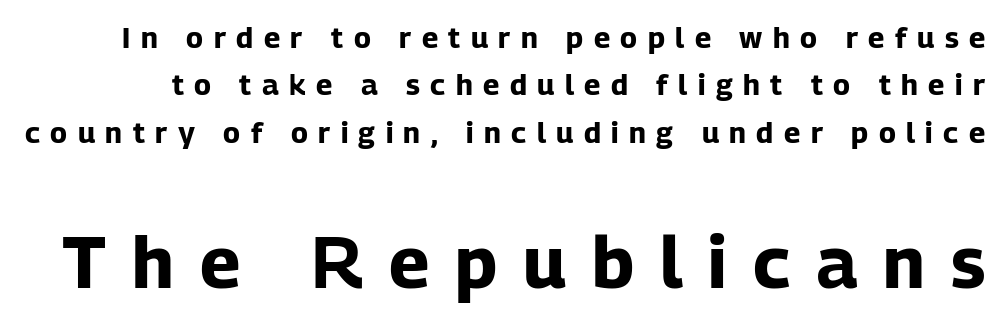
No italicization has been applied; the sample stays upright. Spacing verdict: proportional, widths tailored to each character. The type is letterspaced generously, with wide tracking. The typeface chosen for these lines omits serifs.
